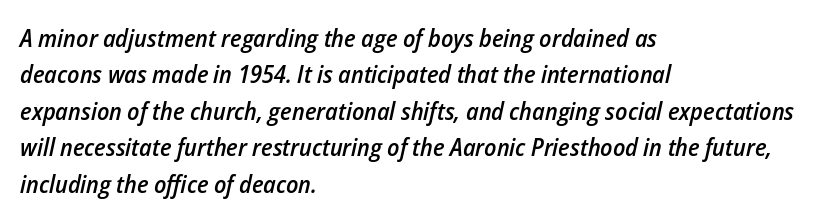
The image shows 25 px text type, italic (leaning right); set left-aligned, normal line spacing (1.46x), normal letter spacing, not underlined.
